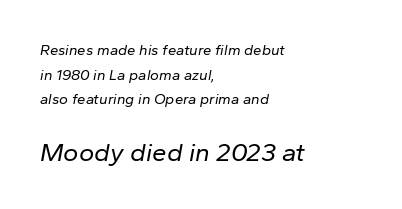
{"italic": "yes", "lean": "right", "slant_degrees": 10, "bold": "no", "underline": "no", "align": "left", "line_spacing": "normal", "line_spacing_ratio": 1.65, "letter_spacing": "normal", "letter_spacing_em": 0.0, "larger_block": "second", "size_ratio": 1.73, "glyph_px": 26}
